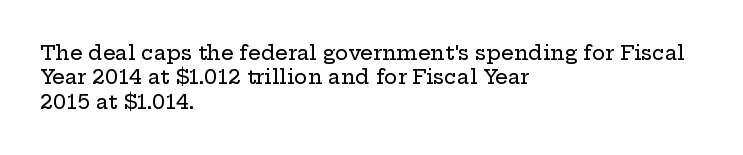
Look at the tracking — it's just the regular setting, nothing added. Horizontal alignment here is leftward, the default for most running prose. Clear beneath every line of the passage. Unlike italic type, these characters show no tilt at all.
